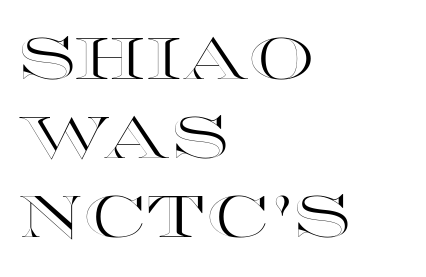
Is the block centered? No — it sits flush against the left margin. Varying glyph widths throughout — classic text-font behaviour. A roman cut, with each character standing at attention. The face used here is rendered with its standard letterfit. The string is rendered with underlining switched off.
